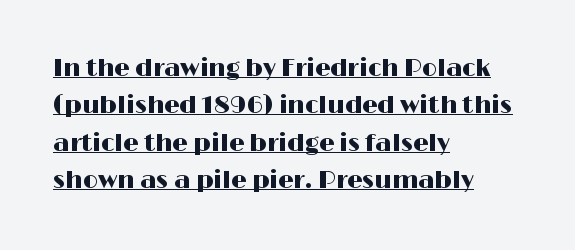
The letterforms sit shoulder to shoulder at normal distance. This sample carries an underscore along the baseline area. It's the straight-up-and-down kind of type. Leftover space on each line is placed entirely after the last word. Interline gaps are of average width in this sample.
